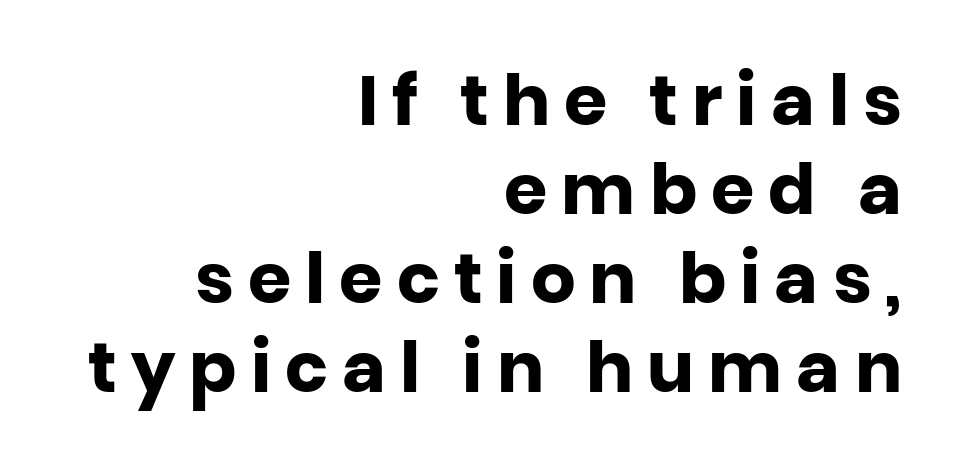
The image shows 70 px heavy sans-serif type, upright; set right-aligned, normal line spacing (1.27x), unusually wide letter spacing (+0.2 em), not underlined; low stroke contrast and a large x-height.
